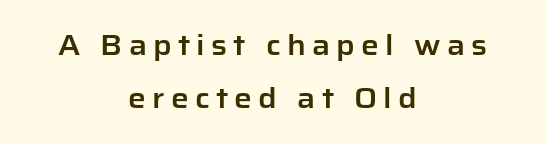
Q: Is the text italic (slanted)? A: No, it is upright.
Q: Is the typeface a serif or a sans-serif typeface? A: Sans-serif.
Q: Is the text underlined? A: No.
Q: How is the paragraph aligned? A: Centered.
Q: Is the spacing between letters normal or unusually wide? A: Unusually wide.
Q: Width (condensed, normal, or wide)? A: Normal.
Q: Stroke contrast? A: Low.
Q: x-height? A: Medium.
Q: Monospaced? A: No.
